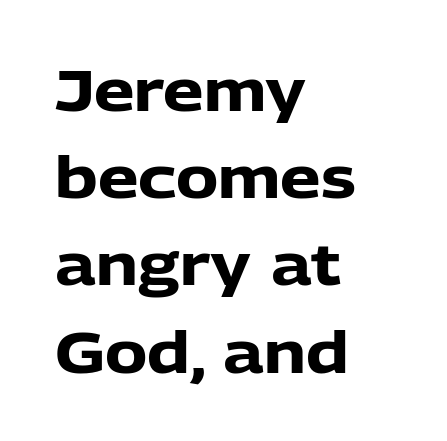
{"serif": "no", "italic": "no", "bold": "yes", "weight": "heavy", "width": "normal", "stroke_contrast": "low", "x_height": "medium", "monospaced": "no", "underline": "no", "align": "left", "line_spacing": "normal", "line_spacing_ratio": 1.53, "letter_spacing": "normal", "letter_spacing_em": 0.0, "glyph_px": 57}
